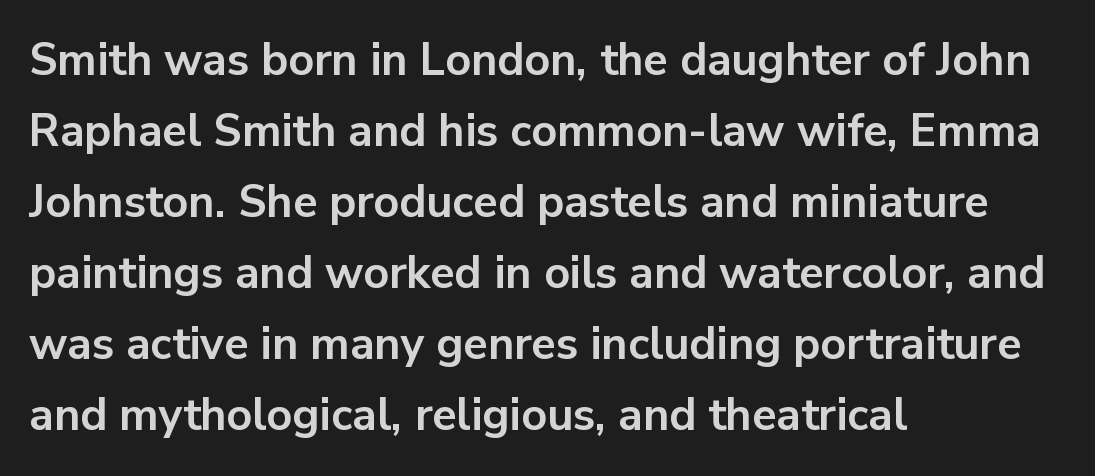
{"serif": "no", "italic": "no", "bold": "yes", "weight": "bold", "width": "normal", "stroke_contrast": "low", "x_height": "medium", "monospaced": "no", "underline": "no", "align": "left", "line_spacing": "normal", "line_spacing_ratio": 1.58, "letter_spacing": "normal", "letter_spacing_em": 0.0, "glyph_px": 45}
